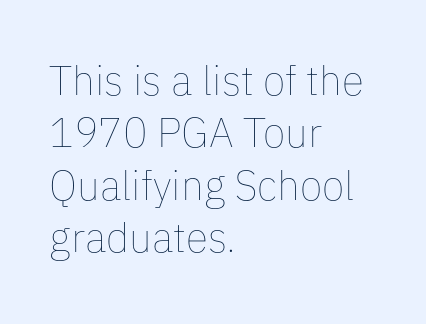
Q: Is the text bold? A: No.
Q: Is the text italic (slanted)? A: No, it is upright.
Q: Is the text underlined? A: No.
Q: How is the paragraph aligned? A: Left-aligned.
Q: Is the spacing between letters normal or unusually wide? A: Normal.
Q: Is the spacing between lines tight, normal or loose? A: Normal.
Q: Width (condensed, normal, or wide)? A: Normal.
Q: Stroke contrast? A: Low.
Q: x-height? A: Medium.
Q: Monospaced? A: No.
